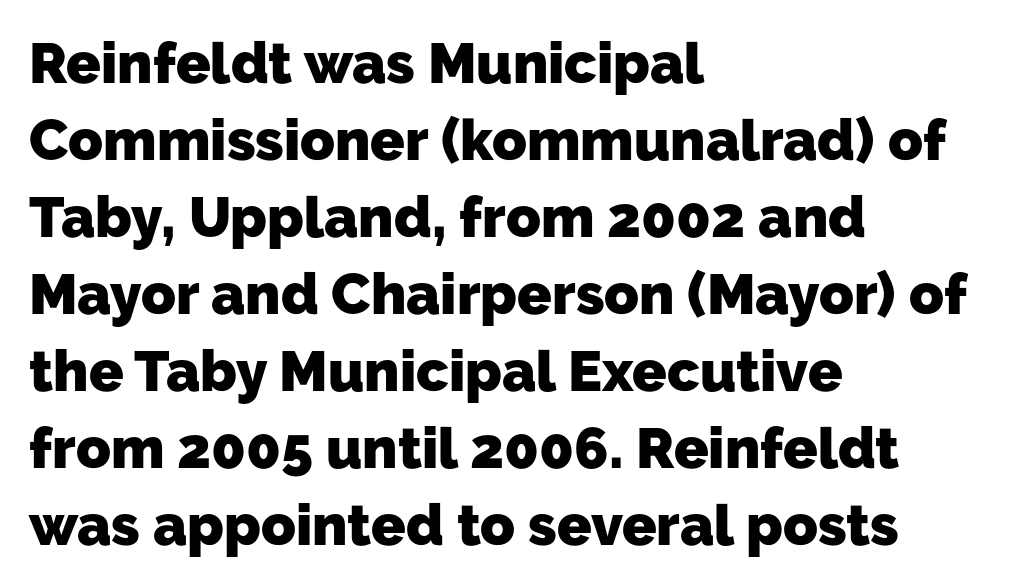
{"serif": "no", "bold": "yes", "weight": "heavy", "width": "normal", "stroke_contrast": "low", "x_height": "medium", "monospaced": "no", "underline": "no", "align": "left", "line_spacing": "normal", "line_spacing_ratio": 1.35, "letter_spacing": "normal", "letter_spacing_em": 0.0, "glyph_px": 57}
